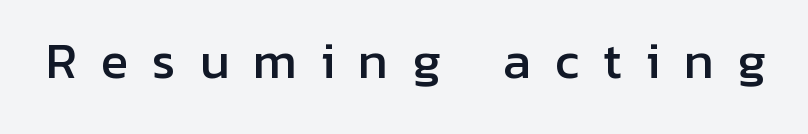
{"serif": "no", "italic": "no", "width": "normal", "stroke_contrast": "low", "x_height": "medium", "monospaced": "no", "underline": "no", "letter_spacing": "wide", "letter_spacing_em": 0.5, "glyph_px": 47}
